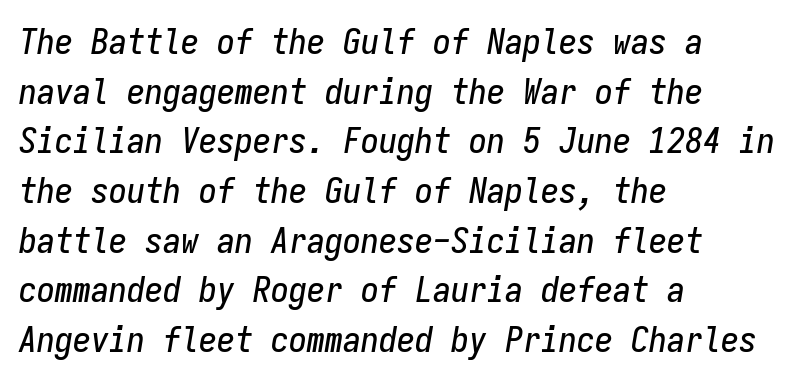
Q: Is the text italic (slanted)? A: Yes, it leans right by about 9 degrees.
Q: Is the text underlined? A: No.
Q: How is the paragraph aligned? A: Left-aligned.
Q: Is the spacing between letters normal or unusually wide? A: Normal.
Q: Is the spacing between lines tight, normal or loose? A: Normal.
Q: Width (condensed, normal, or wide)? A: Condensed.
Q: Stroke contrast? A: Low.
Q: x-height? A: Medium.
Q: Monospaced? A: Yes.
